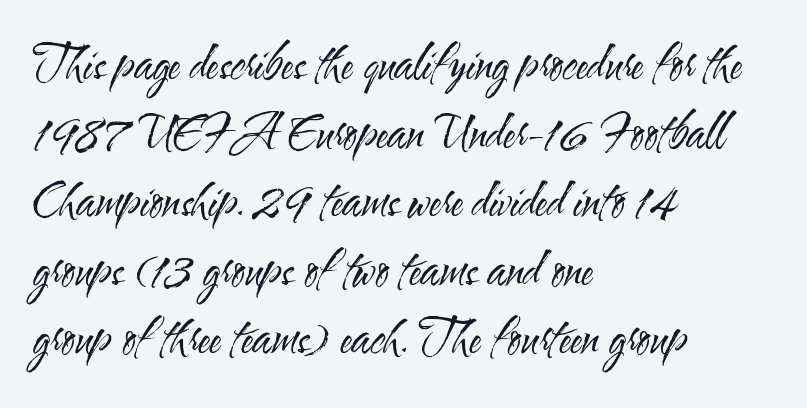
{"serif": "no", "bold": "no", "weight": "regular", "width": "condensed", "stroke_contrast": "medium", "x_height": "small", "monospaced": "no", "underline": "no", "align": "left", "line_spacing": "normal", "line_spacing_ratio": 1.49, "letter_spacing": "normal", "letter_spacing_em": 0.0, "glyph_px": 46}
